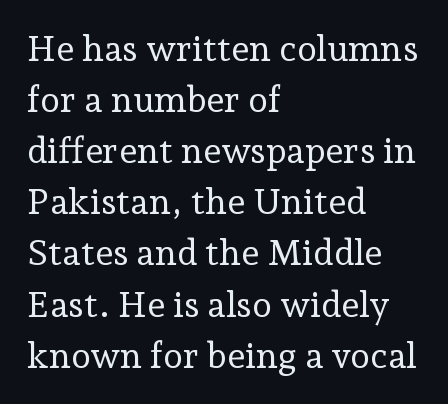
Q: Is the text bold? A: No.
Q: Is the text italic (slanted)? A: No, it is upright.
Q: Is the typeface a serif or a sans-serif typeface? A: Serif.
Q: Is the text underlined? A: No.
Q: How is the paragraph aligned? A: Left-aligned.
Q: Is the spacing between letters normal or unusually wide? A: Normal.
Q: Is the spacing between lines tight, normal or loose? A: Normal.
Q: Width (condensed, normal, or wide)? A: Normal.
Q: Stroke contrast? A: Low.
Q: x-height? A: Medium.
Q: Monospaced? A: No.
